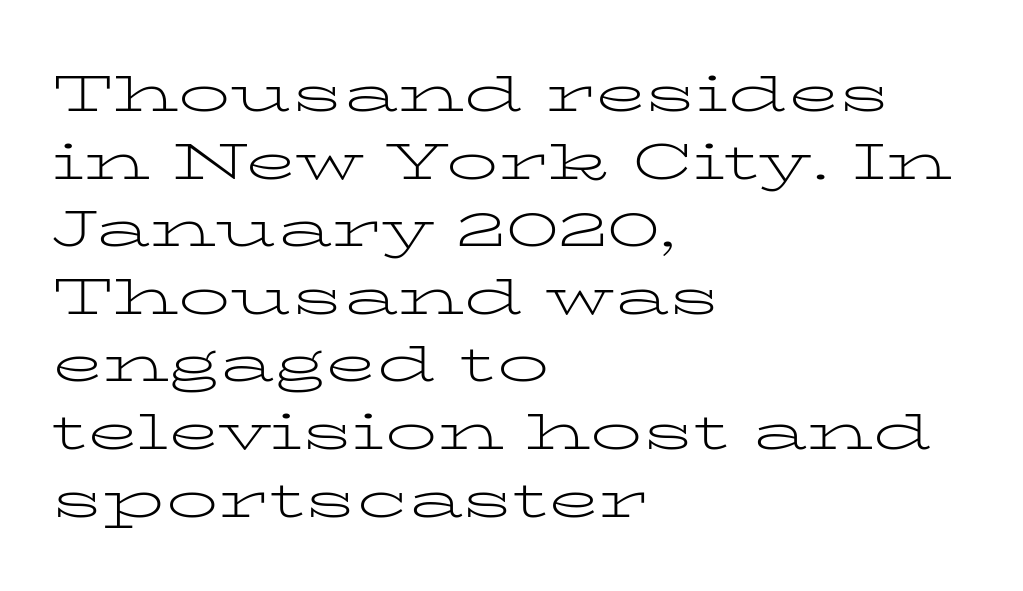
The image shows 52 px light, wide serif type, upright; set left-aligned, normal line spacing (1.3x), normal letter spacing, not underlined; low stroke contrast and a medium x-height.
